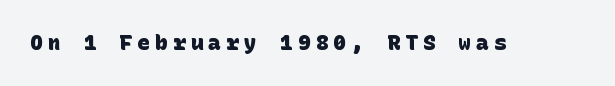
Caption: expanded tracking, letters set apart. The letters are bold, with thick, heavy strokes. The zone under the glyphs is completely vacant.
